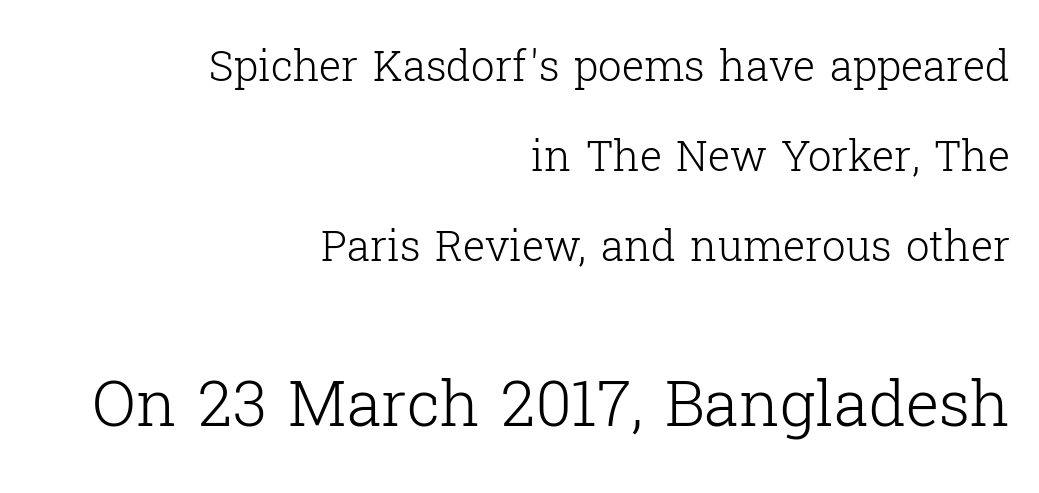
Q: Is the text bold? A: No.
Q: Is the text italic (slanted)? A: No, it is upright.
Q: Is the typeface a serif or a sans-serif typeface? A: Serif.
Q: Is the text underlined? A: No.
Q: How is the paragraph aligned? A: Right-aligned.
Q: Is the spacing between letters normal or unusually wide? A: Normal.
Q: Is the spacing between lines tight, normal or loose? A: Loose.
Q: Which block of text is set in a larger size, the first (top) or the second (bottom)? A: The second (bottom) one.
Q: Width (condensed, normal, or wide)? A: Normal.
Q: Stroke contrast? A: Low.
Q: x-height? A: Medium.
Q: Monospaced? A: No.
